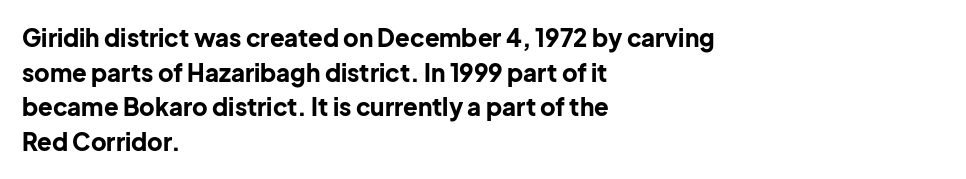
The image shows 24 px bold type, upright; set left-aligned, normal line spacing (1.44x), normal letter spacing, not underlined.
